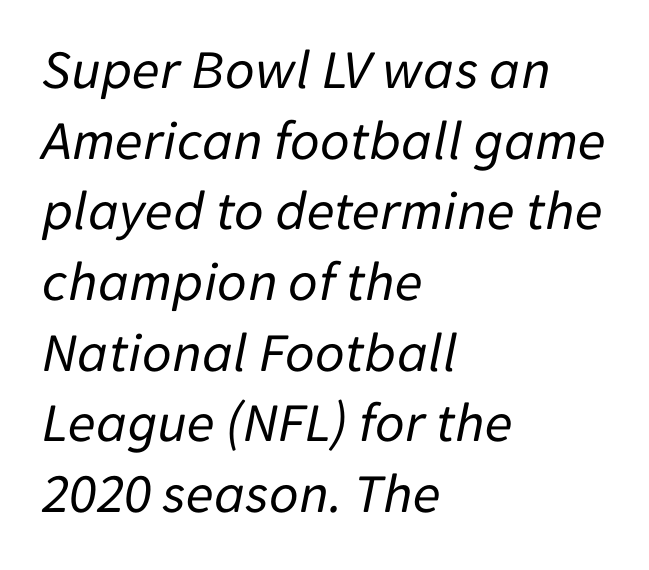
The image shows 57 px regular-weight type, italic (leaning right); set left-aligned, line spacing 1.24x, normal letter spacing, not underlined; low stroke contrast and a medium x-height.
